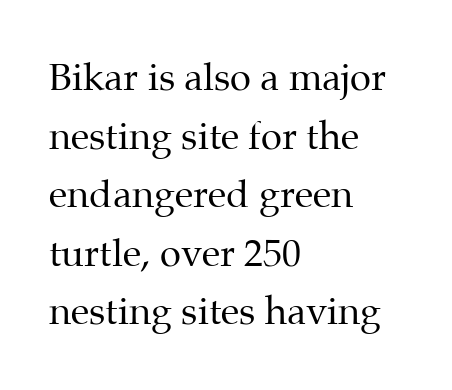
The image shows 38 px regular-weight serif type, upright; set left-aligned, normal line spacing (1.54x), normal letter spacing, not underlined; medium stroke contrast and a medium x-height.
